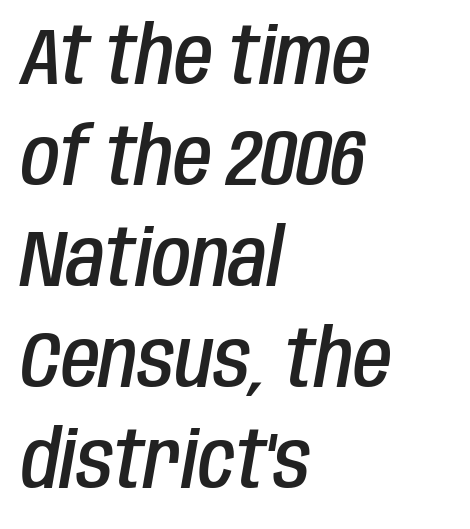
Q: Is the text bold? A: Semi-bold.
Q: Is the text italic (slanted)? A: Yes, it leans right by about 10 degrees.
Q: Is the text underlined? A: No.
Q: How is the paragraph aligned? A: Left-aligned.
Q: Is the spacing between letters normal or unusually wide? A: Normal.
Q: Is the spacing between lines tight, normal or loose? A: Normal.
Q: Width (condensed, normal, or wide)? A: Condensed.
Q: Stroke contrast? A: Low.
Q: x-height? A: Large.
Q: Monospaced? A: No.
